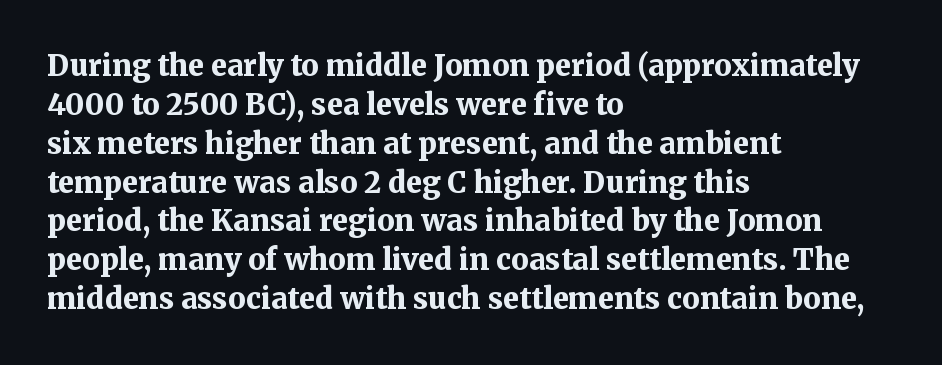
The paragraph shown leans on its left margin. Stroke thickness is high; the sample reads as a true bold. The letters advance in unequal steps, a hallmark of proportional type. Do the letters lean? They stand straight. Short note: letters normally spaced. The block of text has a typical density, with ordinary space between rows.
